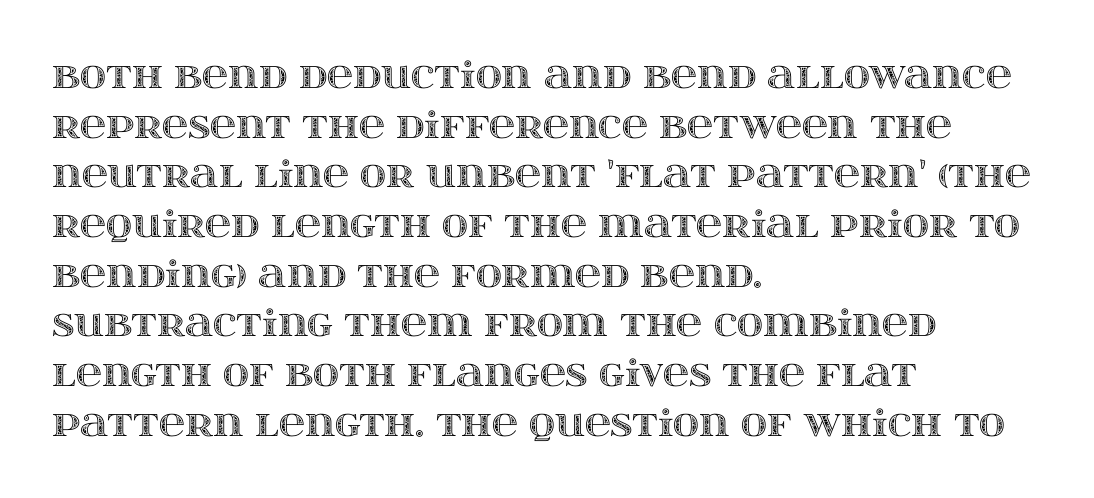
{"italic": "no", "width": "wide", "x_height": "large", "monospaced": "no", "underline": "no", "align": "left", "line_spacing": "normal", "line_spacing_ratio": 1.38, "letter_spacing": "normal", "letter_spacing_em": 0.0, "glyph_px": 36}
